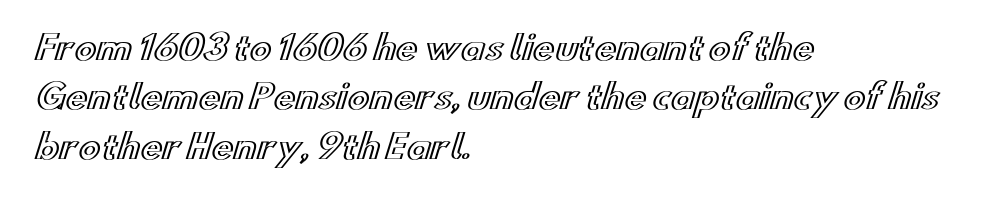
A typesetter would call this leading conventional body-copy spacing. Words appear dense and cohesive because spacing is normal. Underlining? Definitely not there.
